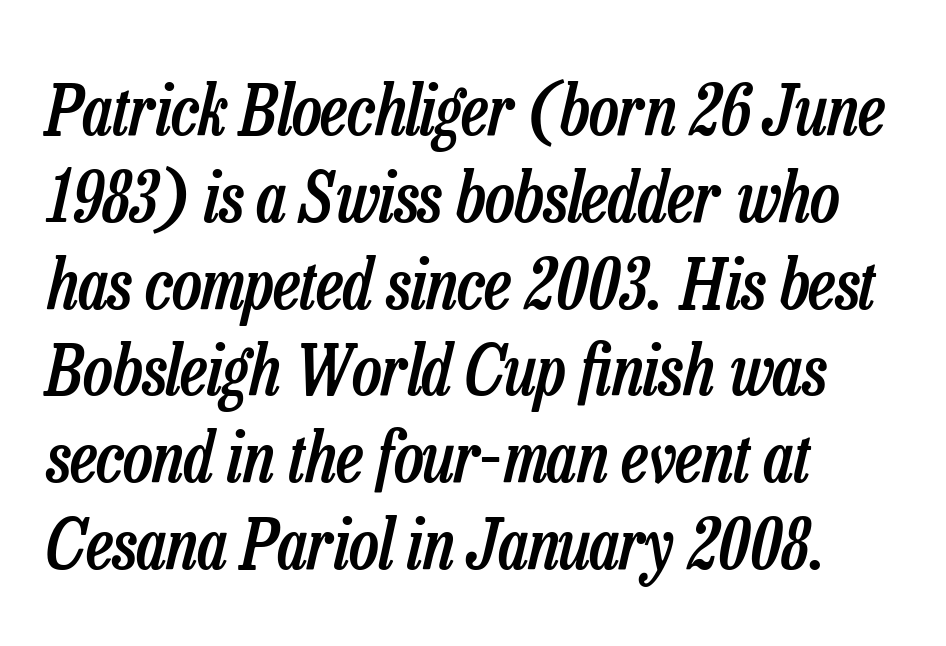
The image shows 70 px semibold, condensed type, italic (leaning right); set left-aligned, line spacing 1.24x, normal letter spacing, not underlined; low stroke contrast and a medium x-height.
